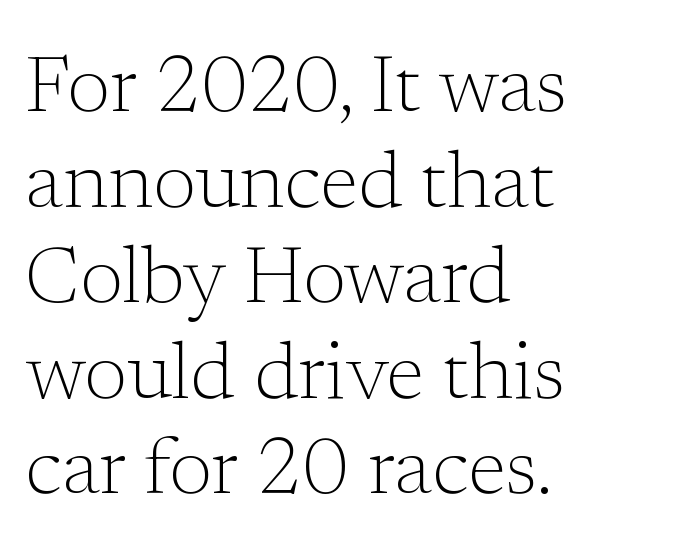
Q: Is the text bold? A: No.
Q: Is the text italic (slanted)? A: No, it is upright.
Q: Is the typeface a serif or a sans-serif typeface? A: Serif.
Q: Is the text underlined? A: No.
Q: How is the paragraph aligned? A: Left-aligned.
Q: Is the spacing between letters normal or unusually wide? A: Normal.
Q: Width (condensed, normal, or wide)? A: Normal.
Q: Stroke contrast? A: Low.
Q: x-height? A: Medium.
Q: Monospaced? A: No.
